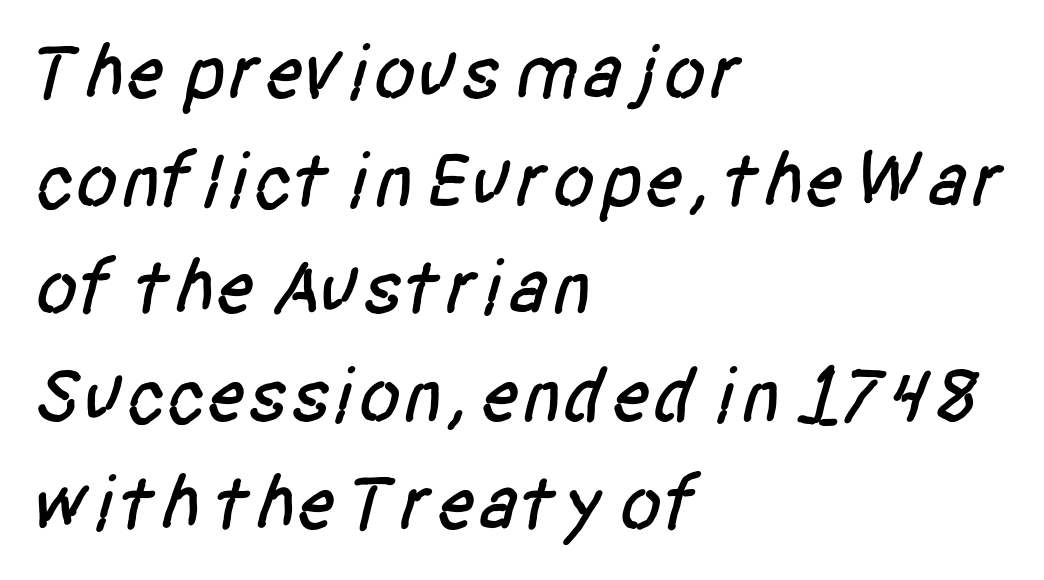
The image shows 78 px condensed sans-serif type; set left-aligned, normal line spacing (1.38x), normal letter spacing, not underlined; low stroke contrast and a large x-height.
